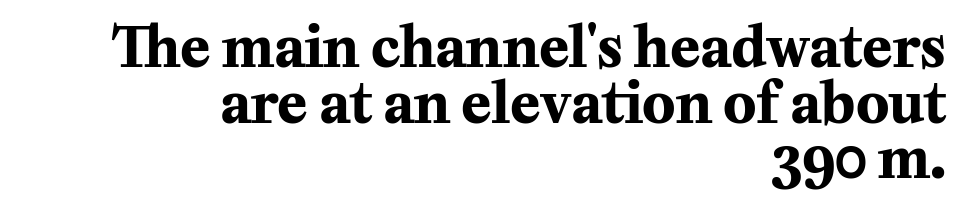
Q: Is the text bold? A: Yes.
Q: Is the text italic (slanted)? A: No, it is upright.
Q: Is the typeface a serif or a sans-serif typeface? A: Serif.
Q: Is the text underlined? A: No.
Q: How is the paragraph aligned? A: Right-aligned.
Q: Is the spacing between letters normal or unusually wide? A: Normal.
Q: Is the spacing between lines tight, normal or loose? A: Tight.
Q: Width (condensed, normal, or wide)? A: Normal.
Q: Stroke contrast? A: Medium.
Q: x-height? A: Medium.
Q: Monospaced? A: No.
